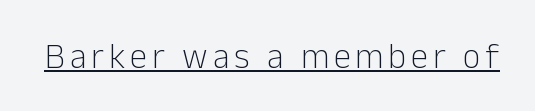
Character widths vary here, with narrow letters taking less room than wide ones. The lettering holds an erect, upright posture throughout. Notice how a bar underscores the lettering throughout. Stroke mass is kept to a normal reading level or below. You can tell from the bare stems that sans-serif type was used.
